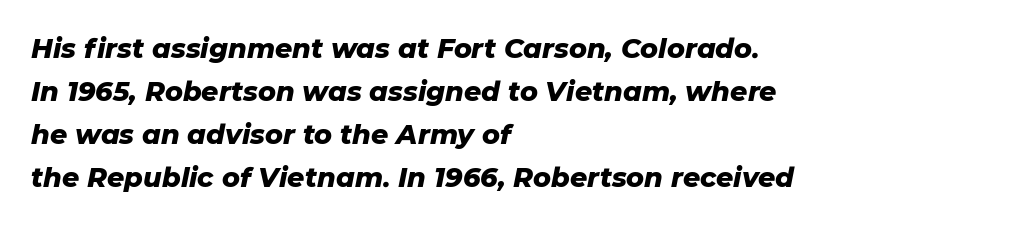
{"italic": "yes", "lean": "right", "slant_degrees": 11, "bold": "yes", "underline": "no", "align": "left", "line_spacing": "normal", "line_spacing_ratio": 1.59, "letter_spacing": "normal", "letter_spacing_em": 0.0, "glyph_px": 27}
